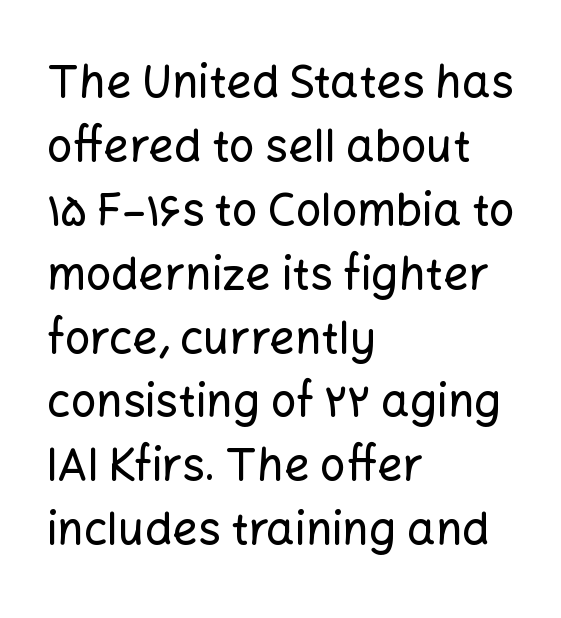
Q: Is the text italic (slanted)? A: No, it is upright.
Q: Is the typeface a serif or a sans-serif typeface? A: Sans-serif.
Q: Is the text underlined? A: No.
Q: How is the paragraph aligned? A: Left-aligned.
Q: Is the spacing between letters normal or unusually wide? A: Normal.
Q: Is the spacing between lines tight, normal or loose? A: Normal.
Q: Width (condensed, normal, or wide)? A: Normal.
Q: Stroke contrast? A: Low.
Q: x-height? A: Medium.
Q: Monospaced? A: No.
